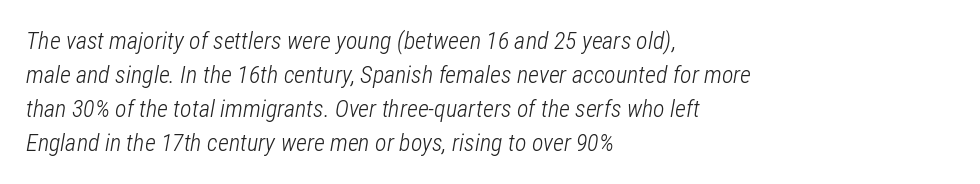
{"italic": "yes", "lean": "right", "slant_degrees": 12, "bold": "no", "underline": "no", "align": "left", "line_spacing": "normal", "line_spacing_ratio": 1.42, "letter_spacing": "normal", "letter_spacing_em": 0.0, "glyph_px": 24}
